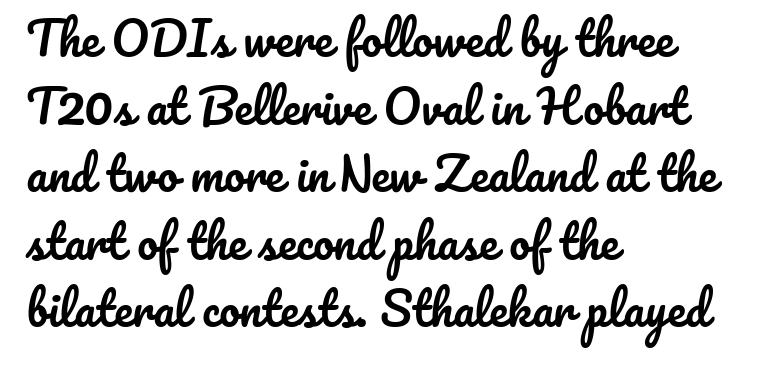
{"width": "normal", "stroke_contrast": "low", "x_height": "small", "monospaced": "no", "underline": "no", "align": "left", "line_spacing": "normal", "line_spacing_ratio": 1.47, "letter_spacing": "normal", "letter_spacing_em": 0.0, "glyph_px": 46}
